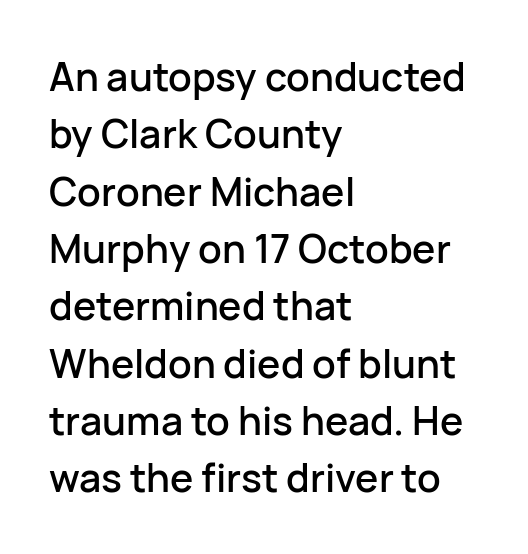
The image shows 39 px sans-serif type, upright; set left-aligned, normal line spacing (1.47x), normal letter spacing, not underlined; low stroke contrast and a medium x-height.
